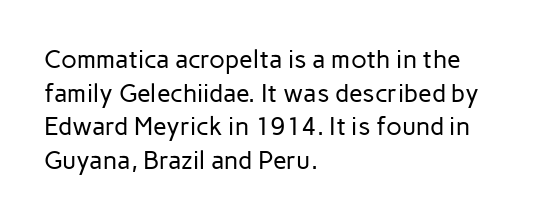
Q: Is the text bold? A: No.
Q: Is the text italic (slanted)? A: No, it is upright.
Q: Is the text underlined? A: No.
Q: How is the paragraph aligned? A: Left-aligned.
Q: Is the spacing between letters normal or unusually wide? A: Normal.
Q: Is the spacing between lines tight, normal or loose? A: Normal.
